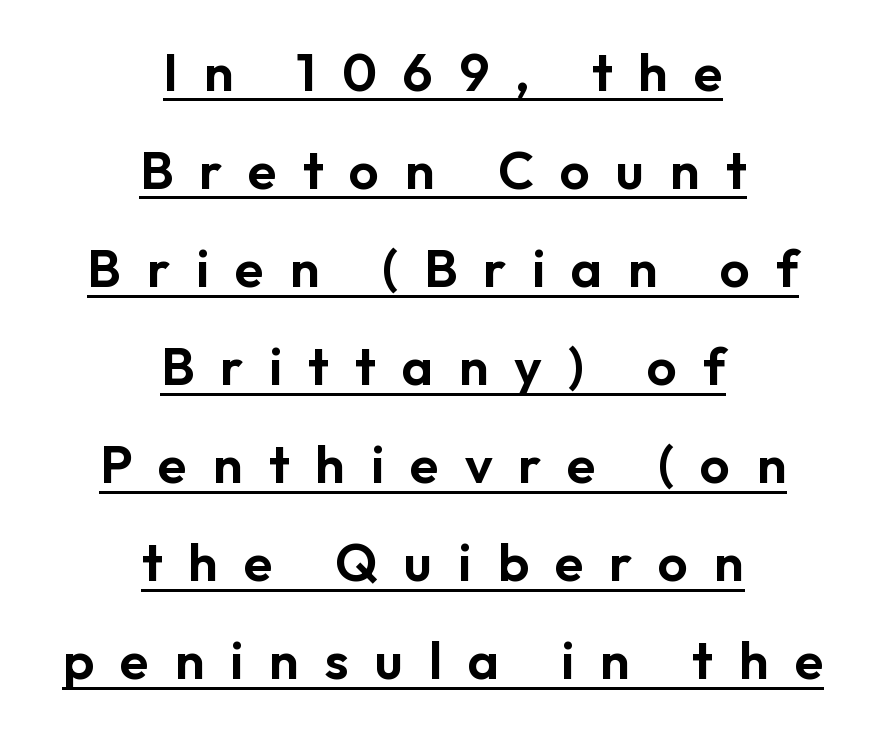
Do the characters align in a grid? No, the font is proportional. Caption: multi-line text, centered on the measure. This sample carries an underscore along the baseline area. Nope, not italic — everything's standing straight. This sample uses a sans-serif face.
